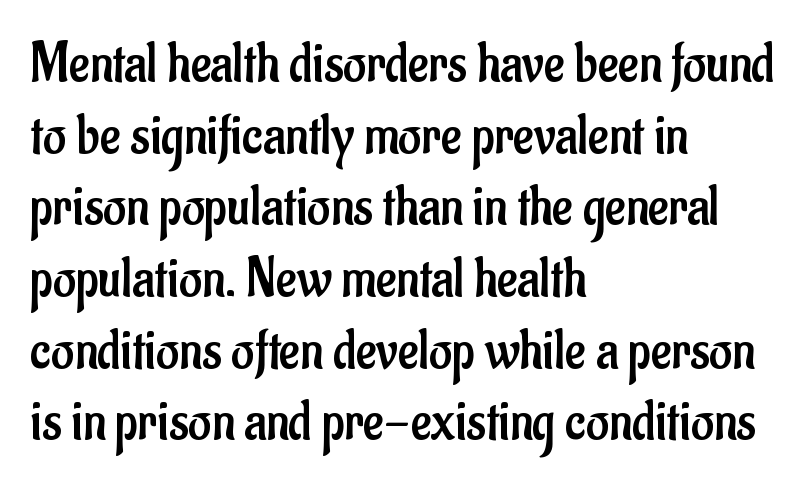
{"serif": "no", "italic": "no", "bold": "no", "weight": "regular", "width": "condensed", "stroke_contrast": "low", "x_height": "small", "monospaced": "no", "underline": "no", "align": "left", "line_spacing": "normal", "line_spacing_ratio": 1.28, "letter_spacing": "normal", "letter_spacing_em": 0.0, "glyph_px": 56}
